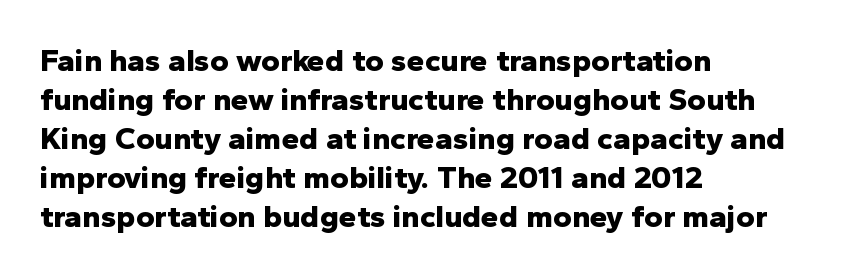
Casual observation: everything's shoved over to the left. Looks like regular typesetting: each glyph gets only the width it needs. Typographically, this falls in the sans-serif category. This is heavy type, rendered in bold. Every stem runs plumb, perpendicular to the baseline. Glance below the letters and you will spot only blank space.
